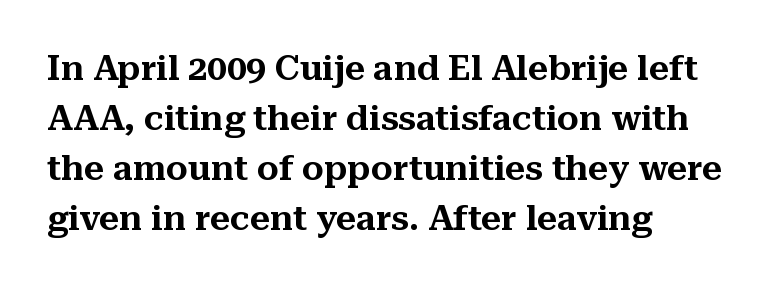
{"serif": "yes", "italic": "no", "width": "normal", "stroke_contrast": "medium", "x_height": "medium", "monospaced": "no", "underline": "no", "align": "left", "line_spacing": "normal", "line_spacing_ratio": 1.43, "letter_spacing": "normal", "letter_spacing_em": 0.0, "glyph_px": 35}
